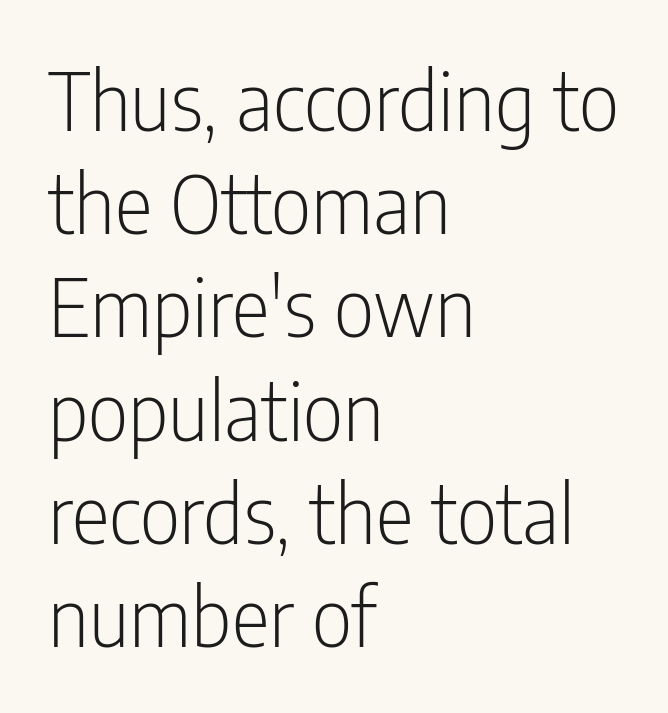
The lines sit at an ordinary, default distance from one another. The typesetter chose a ragged-right arrangement here. This sample uses a sans-serif face. Nobody drew a line under any word here. Nothing unusual about the tracking: characters are spaced as the font intends. A typesetter would call this proportional, since set widths differ per character.
